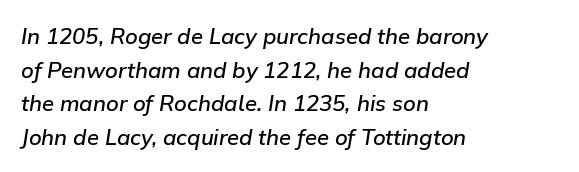
Look at the stroke-to-counter ratio: somewhat heavy, a semibold. These lines sit exactly where default settings would place them. The zone under the glyphs is completely vacant. Italic: yes, the glyphs are oblique. The passage is arranged the way most books set body copy — flush left. Words appear dense and cohesive because spacing is normal.
